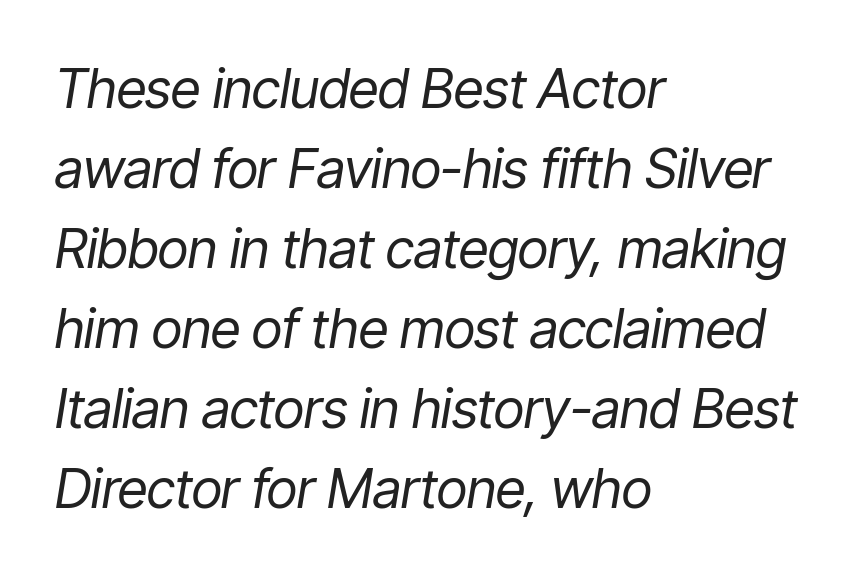
This block has exactly the height ordinary leading produces. Is this a fixed-width face? No — the glyphs have proportional, varying widths. This sample uses plain, unmodified letter spacing. The cut favours lightness, reaching ordinary text weight at its darkest.
